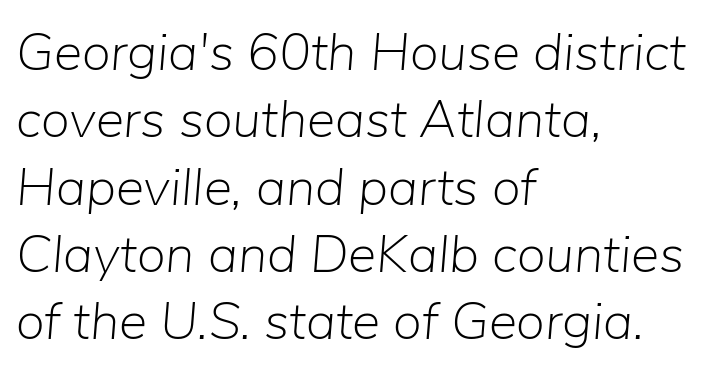
{"italic": "yes", "lean": "right", "slant_degrees": 5, "bold": "no", "weight": "light", "width": "normal", "stroke_contrast": "low", "x_height": "medium", "monospaced": "no", "underline": "no", "align": "left", "line_spacing": "normal", "line_spacing_ratio": 1.27, "letter_spacing": "normal", "letter_spacing_em": 0.0, "glyph_px": 53}
